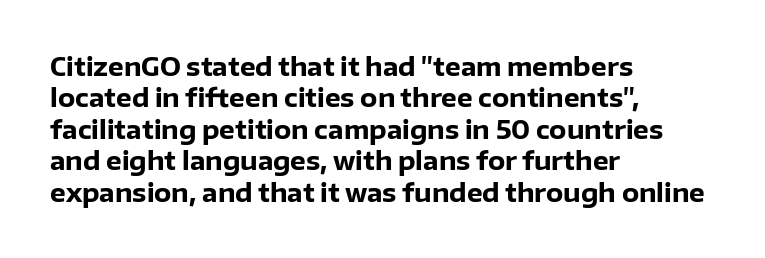
Horizontal alignment here is leftward, the default for most running prose. These lines were composed using upright roman letters. Quick note: underline off. Words appear dense and cohesive because spacing is normal. Honestly, the row spacing looks completely unremarkable. Heft: maximum for text — a bold.
